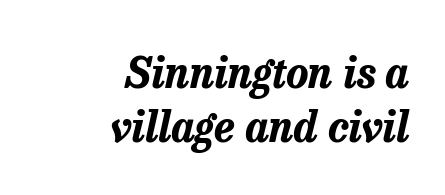
The image shows 42 px bold type, italic (leaning right); set right-aligned, normal line spacing (1.28x), normal letter spacing, not underlined; low stroke contrast and a medium x-height.
